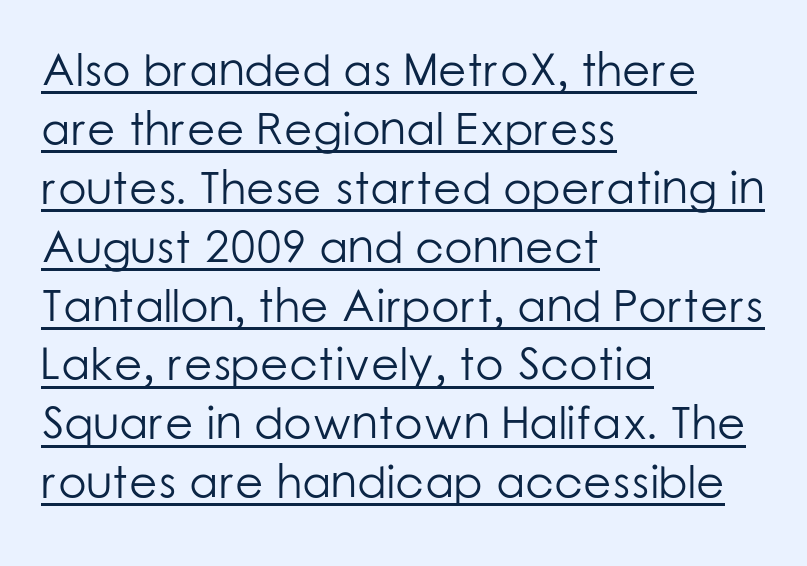
{"serif": "no", "italic": "no", "bold": "no", "weight": "light", "width": "normal", "stroke_contrast": "low", "x_height": "medium", "monospaced": "no", "underline": "yes", "align": "left", "line_spacing": "normal", "line_spacing_ratio": 1.28, "letter_spacing": "normal", "letter_spacing_em": 0.0, "glyph_px": 46}
